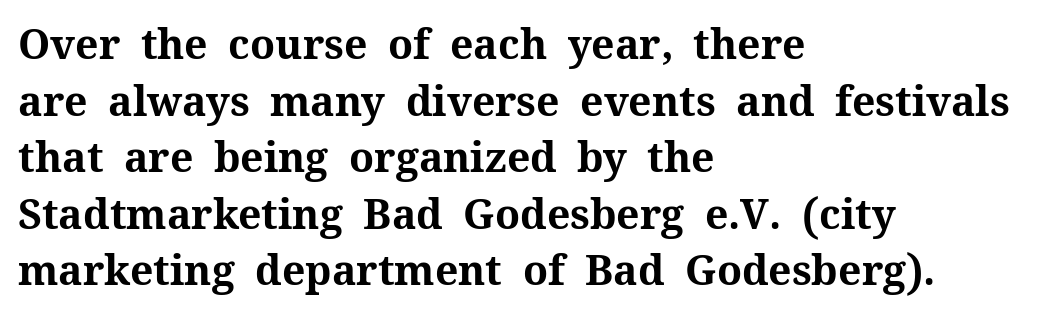
The image shows 41 px bold serif type, upright; set left-aligned, normal line spacing (1.38x), normal letter spacing, not underlined; medium stroke contrast and a medium x-height.
